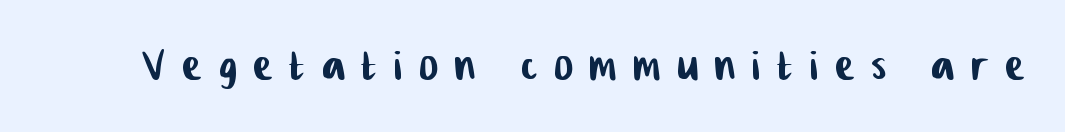
{"serif": "no", "width": "condensed", "stroke_contrast": "low", "x_height": "medium", "monospaced": "no", "underline": "no", "letter_spacing": "wide", "letter_spacing_em": 0.3, "glyph_px": 57}
